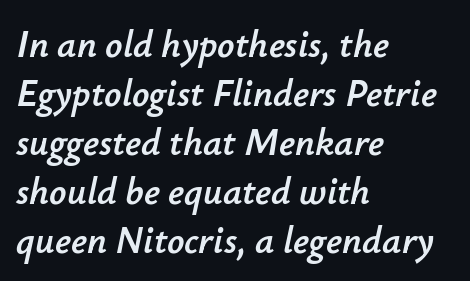
This sample has the flowing, uneven cadence of proportional lettering. Line beginnings align vertically; line endings do not. You can tell it's italic because the verticals aren't actually vertical. No word sits above an underline.
